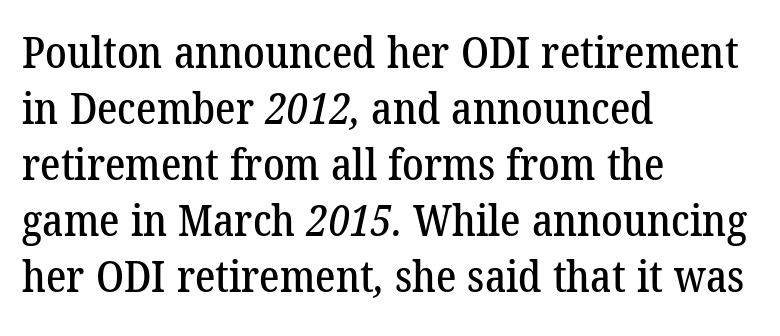
The image shows 43 px serif type; set left-aligned, normal line spacing (1.3x), normal letter spacing, not underlined; low stroke contrast and a medium x-height.
